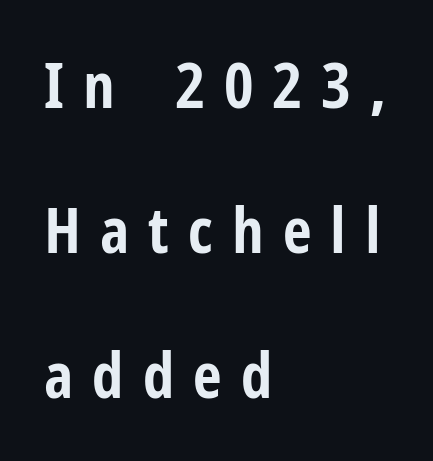
{"serif": "no", "italic": "no", "bold": "yes", "weight": "bold", "width": "condensed", "stroke_contrast": "low", "x_height": "medium", "monospaced": "no", "underline": "no", "align": "left", "line_spacing": "loose", "line_spacing_ratio": 2.3, "letter_spacing": "wide", "letter_spacing_em": 0.3, "glyph_px": 63}
